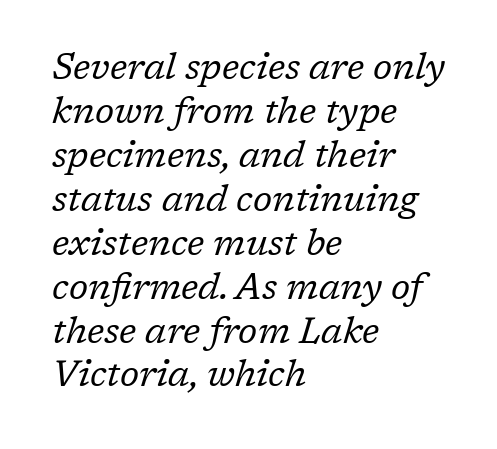
{"serif": "yes", "italic": "yes", "lean": "right", "slant_degrees": 17, "bold": "no", "weight": "regular", "width": "normal", "stroke_contrast": "low", "x_height": "medium", "monospaced": "no", "underline": "no", "align": "left", "line_spacing_ratio": 1.22, "letter_spacing": "normal", "letter_spacing_em": 0.0, "glyph_px": 36}
